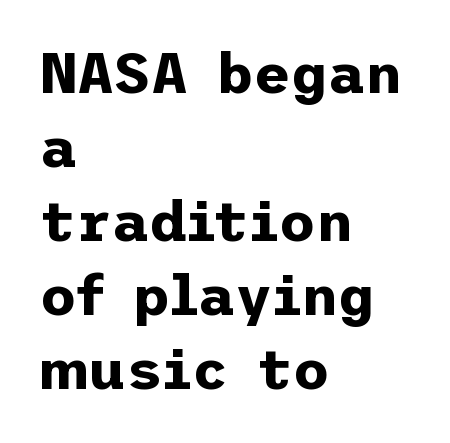
The image shows 57 px bold sans-serif type, upright; set left-aligned, normal line spacing (1.3x), normal letter spacing, not underlined; low stroke contrast and a medium x-height.
